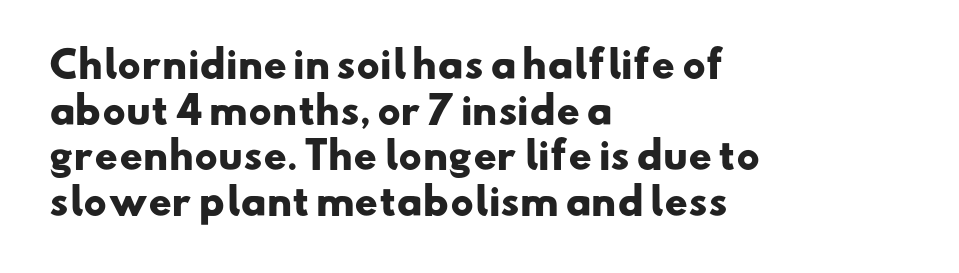
{"serif": "no", "bold": "yes", "weight": "heavy", "width": "wide", "stroke_contrast": "low", "x_height": "small", "monospaced": "no", "underline": "no", "align": "left", "line_spacing": "normal", "line_spacing_ratio": 1.27, "letter_spacing": "normal", "letter_spacing_em": 0.0, "glyph_px": 36}
